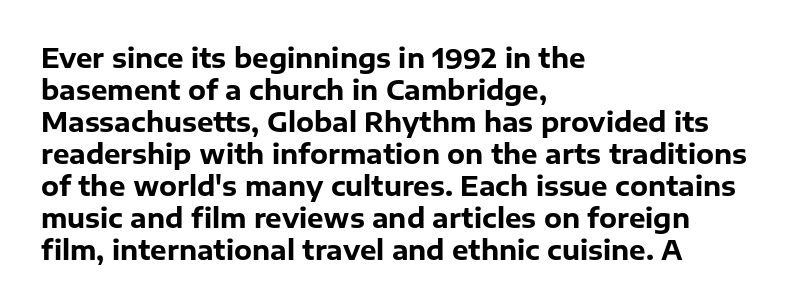
Q: Is the text bold? A: Yes.
Q: Is the text italic (slanted)? A: No, it is upright.
Q: Is the text underlined? A: No.
Q: How is the paragraph aligned? A: Left-aligned.
Q: Is the spacing between letters normal or unusually wide? A: Normal.
